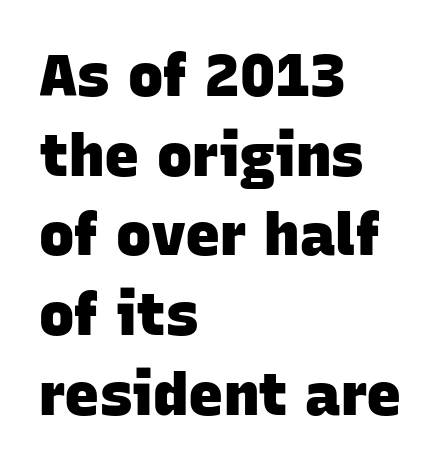
Type style note: lacks serifs. A typesetter would call this proportional, since set widths differ per character. Decoration check: the copy has no underline. Notice how thick the strokes are: this is what a full bold looks like. If you drew a ruler down the left edge, every line would touch it. No extra tracking has been applied to these lines.
